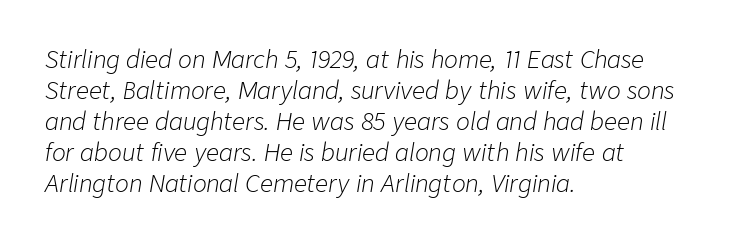
The image shows 23 px text type, italic (leaning right); set left-aligned, normal line spacing (1.35x), normal letter spacing, not underlined.
